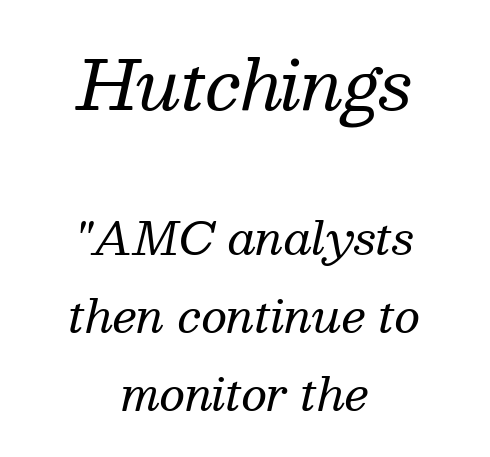
Q: Is the text bold? A: No.
Q: Is the text italic (slanted)? A: Yes, it leans right by about 13 degrees.
Q: Is the typeface a serif or a sans-serif typeface? A: Serif.
Q: Is the text underlined? A: No.
Q: How is the paragraph aligned? A: Centered.
Q: Is the spacing between letters normal or unusually wide? A: Normal.
Q: Which block of text is set in a larger size, the first (top) or the second (bottom)? A: The first (top) one.
Q: Width (condensed, normal, or wide)? A: Normal.
Q: Stroke contrast? A: Medium.
Q: x-height? A: Medium.
Q: Monospaced? A: No.
